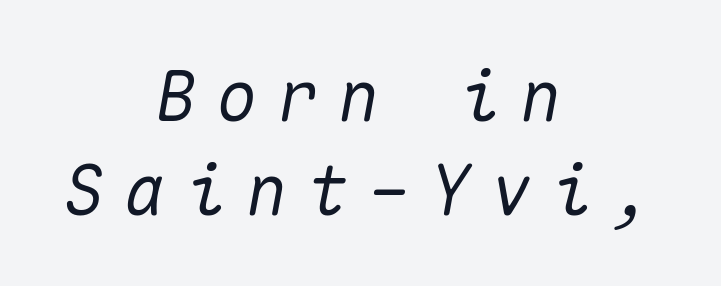
Q: Is the text italic (slanted)? A: Yes, it leans right by about 10 degrees.
Q: Is the text underlined? A: No.
Q: How is the paragraph aligned? A: Centered.
Q: Is the spacing between letters normal or unusually wide? A: Unusually wide.
Q: Is the spacing between lines tight, normal or loose? A: Normal.
Q: Width (condensed, normal, or wide)? A: Normal.
Q: Stroke contrast? A: Medium.
Q: x-height? A: Medium.
Q: Monospaced? A: Yes.
